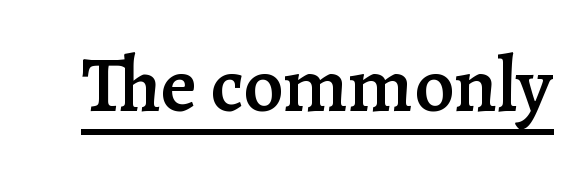
The image shows 78 px semibold serif type, upright; set normal letter spacing, underlined; low stroke contrast and a medium x-height.
